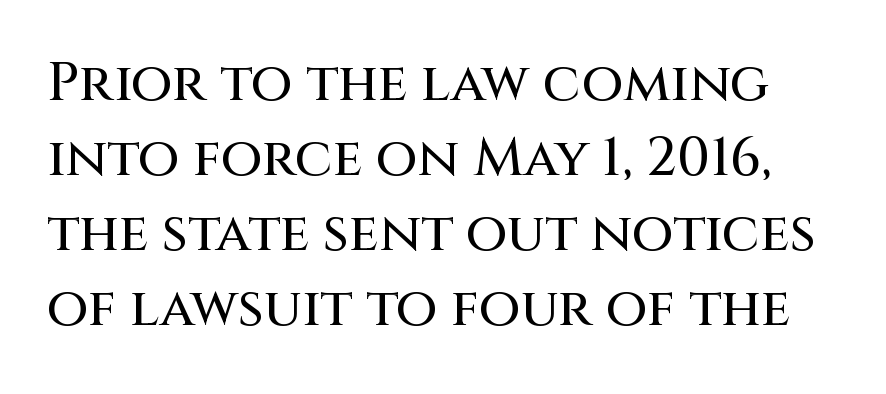
Q: Is the text italic (slanted)? A: No, it is upright.
Q: Is the typeface a serif or a sans-serif typeface? A: Sans-serif.
Q: Is the text underlined? A: No.
Q: Is the spacing between letters normal or unusually wide? A: Normal.
Q: Is the spacing between lines tight, normal or loose? A: Normal.
Q: Width (condensed, normal, or wide)? A: Normal.
Q: Stroke contrast? A: Medium.
Q: x-height? A: Large.
Q: Monospaced? A: No.
